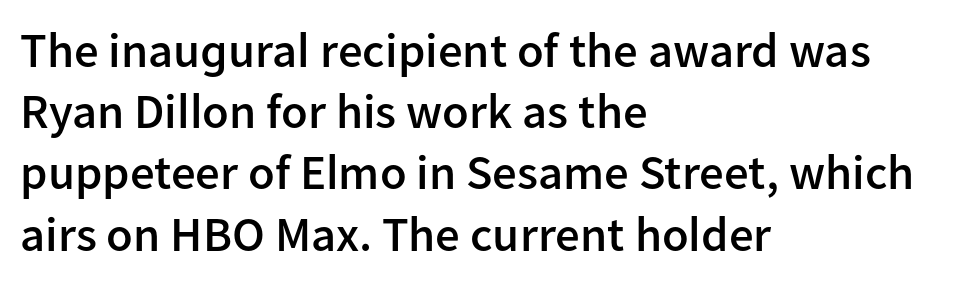
The image shows 49 px semibold sans-serif type, upright; set left-aligned, normal line spacing (1.25x), normal letter spacing, not underlined; low stroke contrast and a medium x-height.
